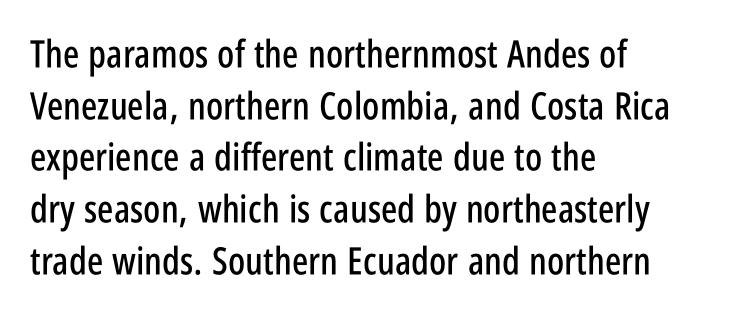
The image shows 38 px condensed sans-serif type, upright; set left-aligned, normal line spacing (1.36x), normal letter spacing, not underlined; low stroke contrast and a large x-height.
